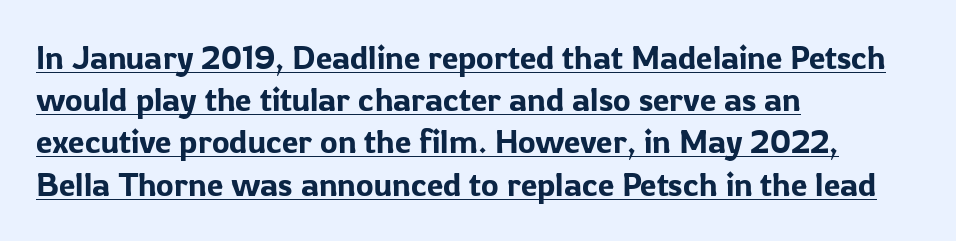
{"serif": "no", "italic": "no", "width": "normal", "stroke_contrast": "low", "x_height": "medium", "monospaced": "no", "underline": "yes", "align": "left", "line_spacing": "normal", "line_spacing_ratio": 1.28, "letter_spacing": "normal", "letter_spacing_em": 0.0, "glyph_px": 33}
